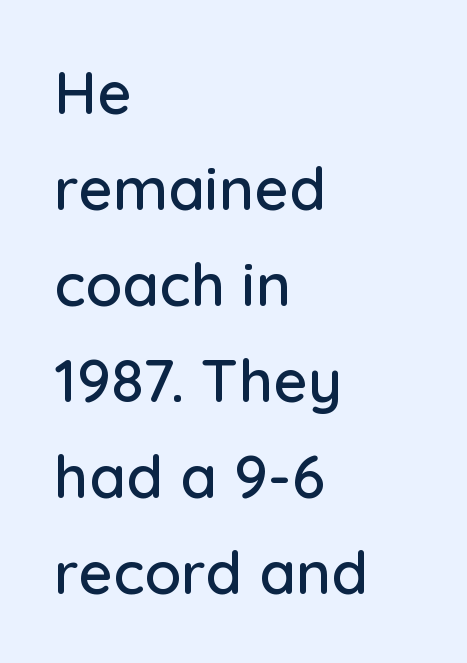
Q: Is the text italic (slanted)? A: No, it is upright.
Q: Is the typeface a serif or a sans-serif typeface? A: Sans-serif.
Q: Is the text underlined? A: No.
Q: How is the paragraph aligned? A: Left-aligned.
Q: Is the spacing between letters normal or unusually wide? A: Normal.
Q: Is the spacing between lines tight, normal or loose? A: Normal.
Q: Width (condensed, normal, or wide)? A: Normal.
Q: Stroke contrast? A: Low.
Q: x-height? A: Medium.
Q: Monospaced? A: No.
